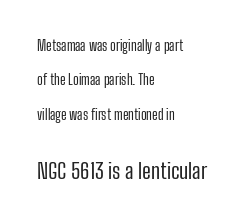
Q: Is the text bold? A: No.
Q: Is the text italic (slanted)? A: No, it is upright.
Q: Is the text underlined? A: No.
Q: How is the paragraph aligned? A: Left-aligned.
Q: Is the spacing between letters normal or unusually wide? A: Normal.
Q: Is the spacing between lines tight, normal or loose? A: Loose.
Q: Which block of text is set in a larger size, the first (top) or the second (bottom)? A: The second (bottom) one.
